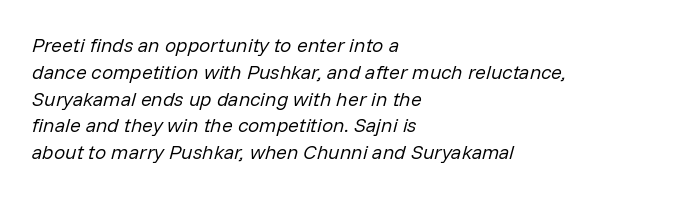
{"italic": "yes", "lean": "right", "slant_degrees": 14, "bold": "no", "underline": "no", "align": "left", "line_spacing": "normal", "line_spacing_ratio": 1.34, "letter_spacing": "normal", "letter_spacing_em": 0.0, "glyph_px": 20}
